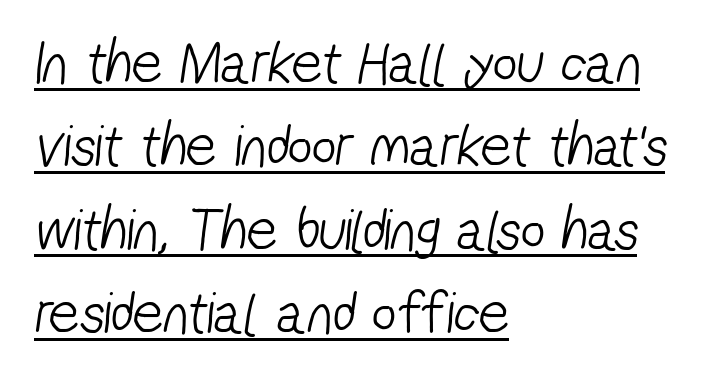
Vertical stems look standard width or narrower in stroke. Line spacing here is normal. The rendering anchors every line to the left-hand side. The face used here is rendered with its standard letterfit. Underline: present. The letters advance in unequal steps, a hallmark of proportional type.
